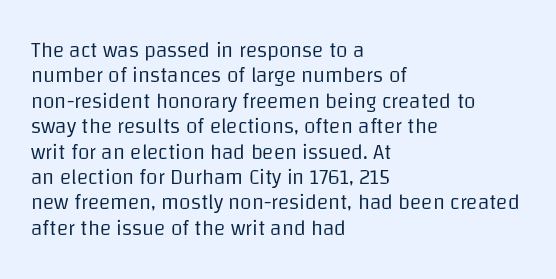
The image shows 21 px text type, upright; set left-aligned, line spacing 1.21x, normal letter spacing, not underlined.
